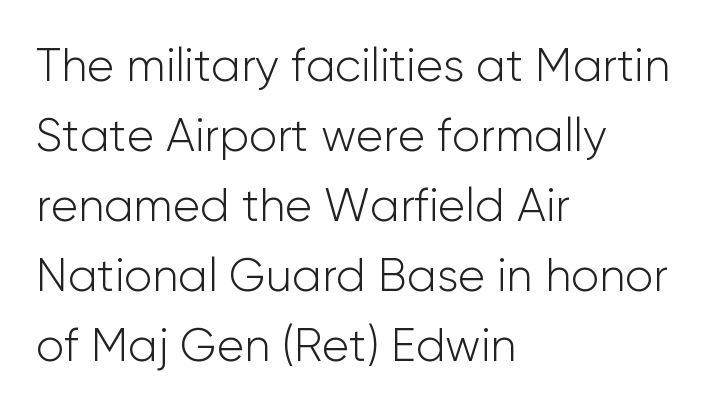
The image shows 46 px light sans-serif type, upright; set left-aligned, normal line spacing (1.52x), normal letter spacing, not underlined; low stroke contrast and a medium x-height.
